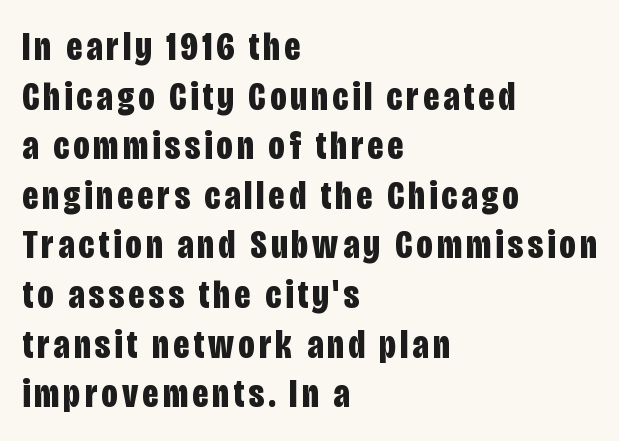
The setting favours the left margin, as ordinary paragraphs usually do. Notice how thick the strokes are: this is what a full bold looks like. Typographically, this falls in the sans-serif category. Here the designer chose a conventional face with non-uniform glyph widths. Style check: upright.
